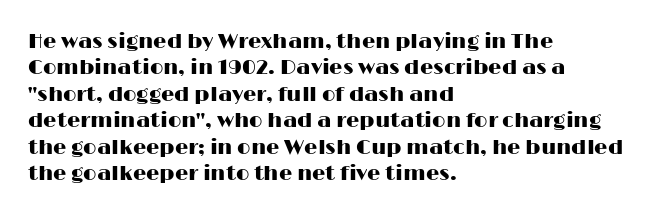
Q: Is the text italic (slanted)? A: No, it is upright.
Q: Is the text underlined? A: No.
Q: How is the paragraph aligned? A: Left-aligned.
Q: Is the spacing between letters normal or unusually wide? A: Normal.
Q: Is the spacing between lines tight, normal or loose? A: Normal.
